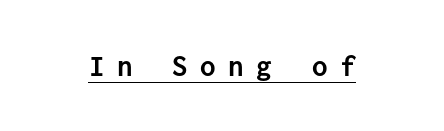
The passage shown is underscored from start to finish. The rendering uses typewriter-style spacing with identical character cells. Heft: maximum for text — a bold. Designer's note — italics off, roman on. Honestly, the letter spacing is so wide it's the main thing you notice. Serif or sans? Sans — the stroke terminals are bare.
